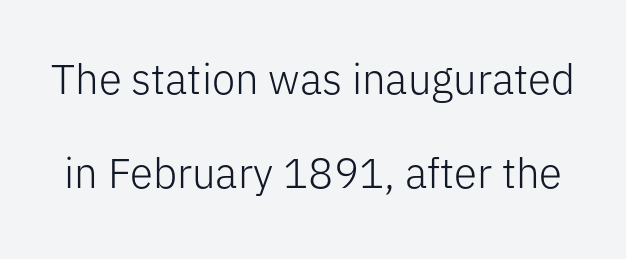
Q: Is the text bold? A: No.
Q: Is the text italic (slanted)? A: No, it is upright.
Q: Is the typeface a serif or a sans-serif typeface? A: Sans-serif.
Q: Is the text underlined? A: No.
Q: Is the spacing between letters normal or unusually wide? A: Normal.
Q: Is the spacing between lines tight, normal or loose? A: Loose.
Q: Width (condensed, normal, or wide)? A: Normal.
Q: Stroke contrast? A: Low.
Q: x-height? A: Medium.
Q: Monospaced? A: No.
